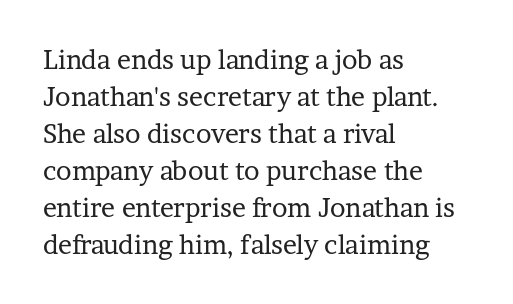
The image shows 26 px text type, upright; set left-aligned, normal line spacing (1.42x), normal letter spacing, not underlined.
